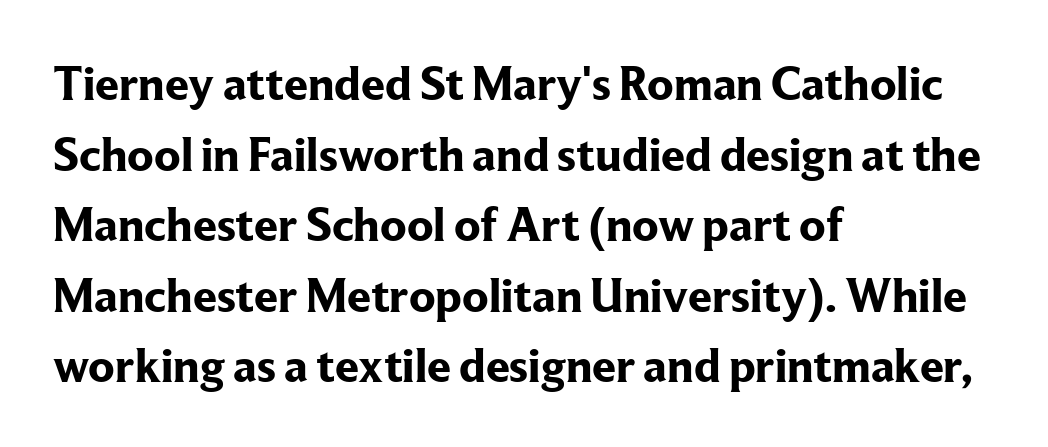
The image shows 48 px bold serif type, upright; set left-aligned, normal line spacing (1.47x), normal letter spacing, not underlined; low stroke contrast and a medium x-height.
